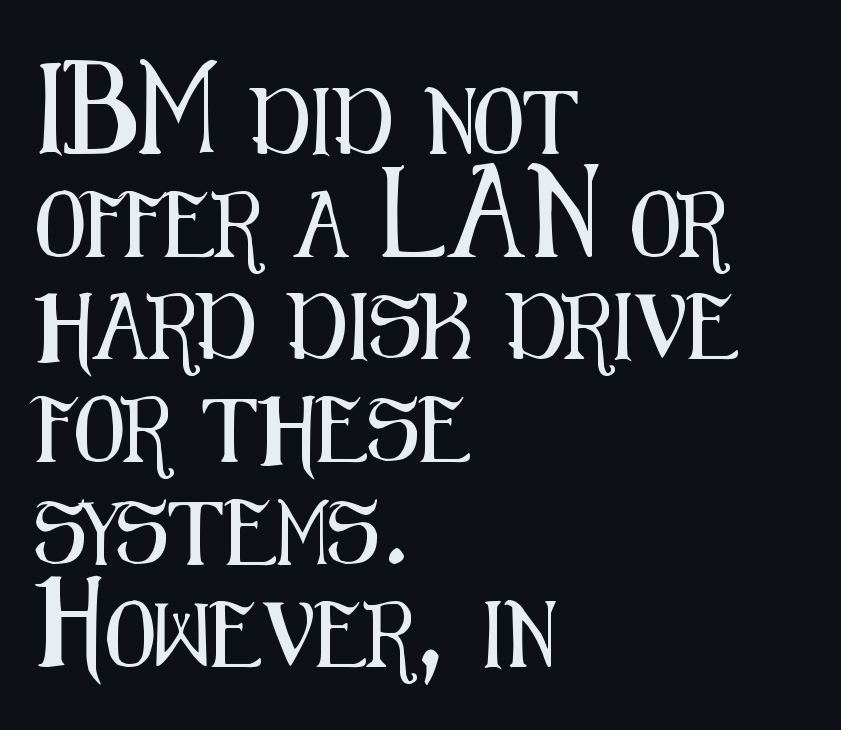
{"italic": "no", "width": "condensed", "stroke_contrast": "medium", "x_height": "medium", "monospaced": "no", "underline": "no", "align": "left", "line_spacing": "normal", "line_spacing_ratio": 1.58, "letter_spacing": "normal", "letter_spacing_em": 0.0, "glyph_px": 65}
